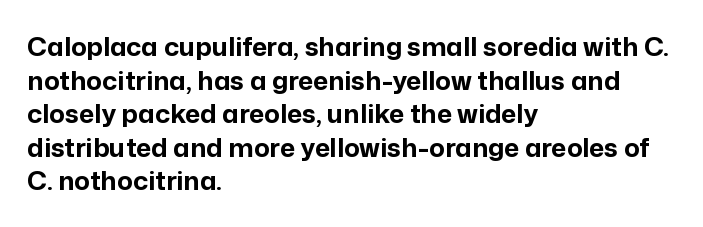
The image shows 26 px bold type, upright; set left-aligned, normal line spacing (1.29x), normal letter spacing, not underlined.
